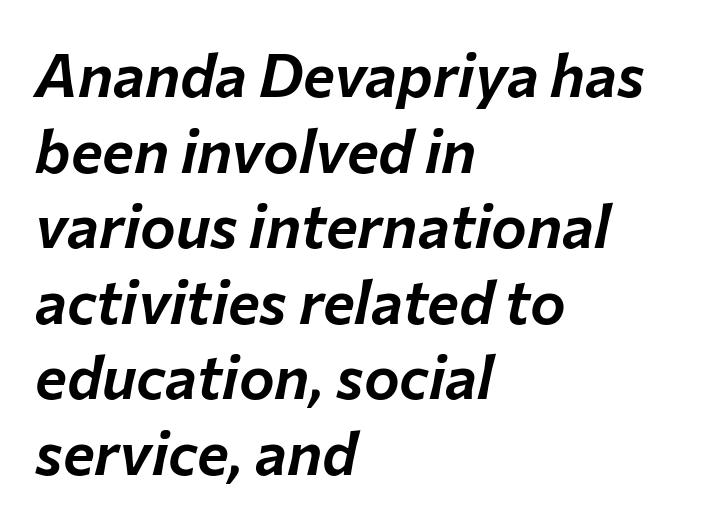
The image shows 60 px text type, italic (leaning right); set left-aligned, normal line spacing (1.26x), normal letter spacing, not underlined; low stroke contrast and a medium x-height.
